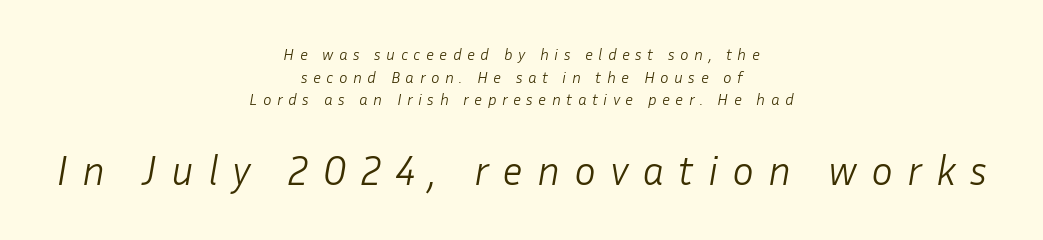
Q: Is the text bold? A: No.
Q: Is the text italic (slanted)? A: Yes, it leans right by about 10 degrees.
Q: Is the text underlined? A: No.
Q: How is the paragraph aligned? A: Centered.
Q: Is the spacing between letters normal or unusually wide? A: Unusually wide.
Q: Is the spacing between lines tight, normal or loose? A: Normal.
Q: Which block of text is set in a larger size, the first (top) or the second (bottom)? A: The second (bottom) one.
Q: Width (condensed, normal, or wide)? A: Normal.
Q: Stroke contrast? A: Low.
Q: x-height? A: Medium.
Q: Monospaced? A: No.
